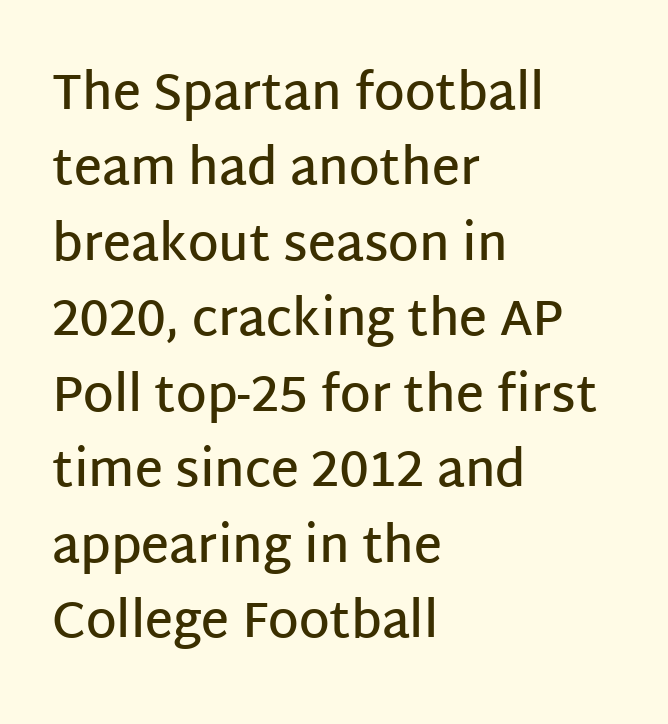
Alignment: flush left. Spacing verdict: proportional, widths tailored to each character. Underline: absent. The face used here is rendered with its standard letterfit. In terms of weight, the rendering is demibold, just under bold. Observe the absence of serifs on each vertical stroke in this sample.
